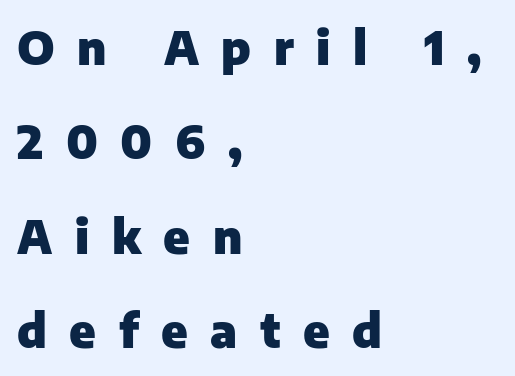
Q: Is the text bold? A: Yes.
Q: Is the text italic (slanted)? A: No, it is upright.
Q: Is the typeface a serif or a sans-serif typeface? A: Sans-serif.
Q: Is the text underlined? A: No.
Q: How is the paragraph aligned? A: Left-aligned.
Q: Is the spacing between letters normal or unusually wide? A: Unusually wide.
Q: Is the spacing between lines tight, normal or loose? A: Loose.
Q: Width (condensed, normal, or wide)? A: Normal.
Q: Stroke contrast? A: Low.
Q: x-height? A: Medium.
Q: Monospaced? A: No.
